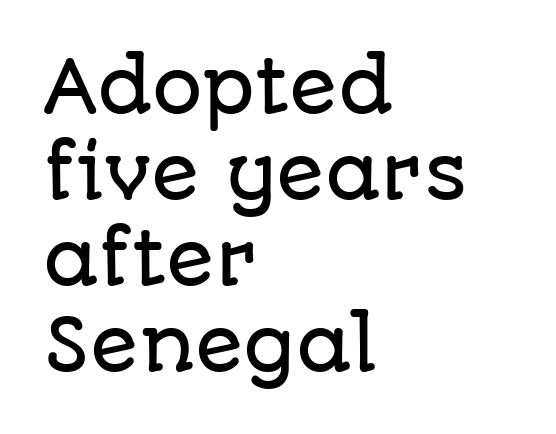
{"serif": "no", "italic": "no", "width": "normal", "stroke_contrast": "low", "x_height": "large", "monospaced": "no", "underline": "no", "align": "left", "line_spacing_ratio": 1.21, "letter_spacing": "normal", "letter_spacing_em": 0.0, "glyph_px": 71}
